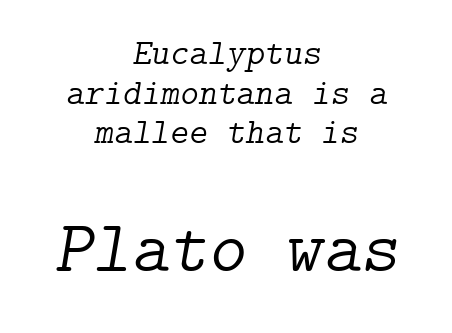
The image shows 73 px light serif type, italic (leaning right); set centered, tight line spacing (1.1x), normal letter spacing, not underlined; the second (bottom) block is 2.03x larger; low stroke contrast and a medium x-height.
